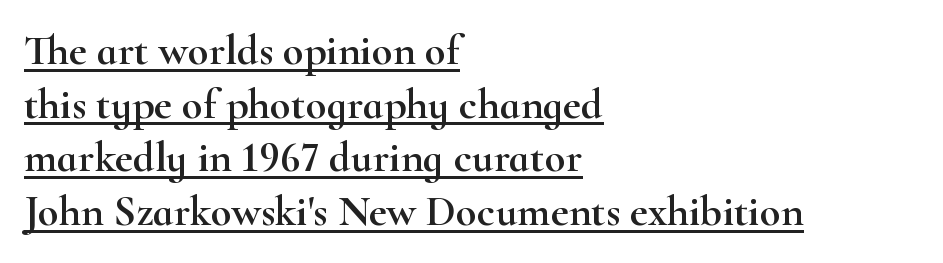
You could not count columns in this text — the font is proportionally spaced. A typesetter would label this face a serif. The compositor pushed each line to the left boundary. Has an underline been added? It has. The passage shown stacks its lines at a standard gap. The passage shown has conventional tracking throughout.
